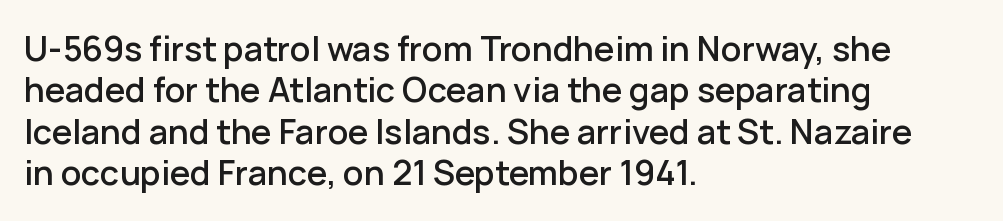
The image shows 34 px sans-serif type, upright; set left-aligned, line spacing 1.22x, normal letter spacing, not underlined; low stroke contrast and a medium x-height.
